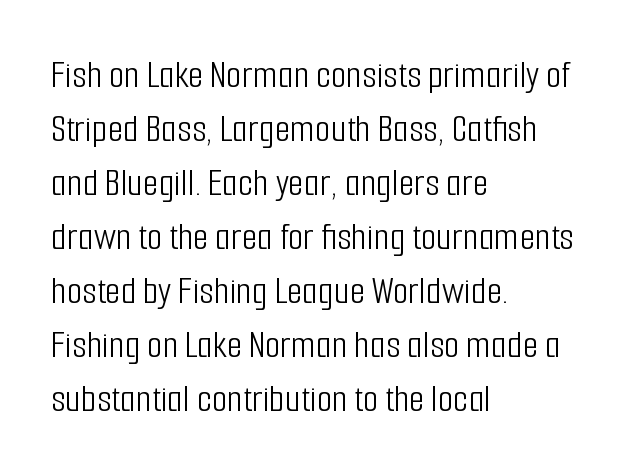
Q: Is the text bold? A: No.
Q: Is the text italic (slanted)? A: No, it is upright.
Q: Is the typeface a serif or a sans-serif typeface? A: Sans-serif.
Q: Is the text underlined? A: No.
Q: How is the paragraph aligned? A: Left-aligned.
Q: Is the spacing between letters normal or unusually wide? A: Normal.
Q: Is the spacing between lines tight, normal or loose? A: Normal.
Q: Width (condensed, normal, or wide)? A: Condensed.
Q: Stroke contrast? A: Low.
Q: x-height? A: Medium.
Q: Monospaced? A: No.
